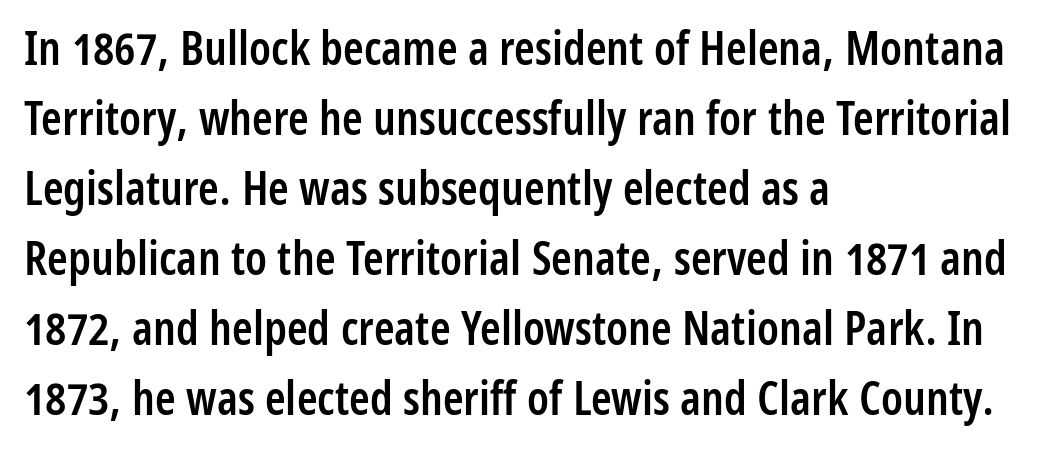
Q: Is the text bold? A: Semi-bold.
Q: Is the text italic (slanted)? A: No, it is upright.
Q: Is the typeface a serif or a sans-serif typeface? A: Sans-serif.
Q: Is the text underlined? A: No.
Q: How is the paragraph aligned? A: Left-aligned.
Q: Is the spacing between letters normal or unusually wide? A: Normal.
Q: Is the spacing between lines tight, normal or loose? A: Normal.
Q: Width (condensed, normal, or wide)? A: Condensed.
Q: Stroke contrast? A: Low.
Q: x-height? A: Medium.
Q: Monospaced? A: No.
